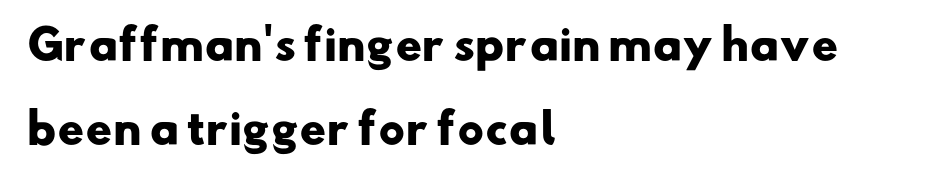
The image shows 41 px heavy, wide sans-serif type; set left-aligned, loose line spacing (2.06x), normal letter spacing, not underlined; low stroke contrast and a small x-height.
